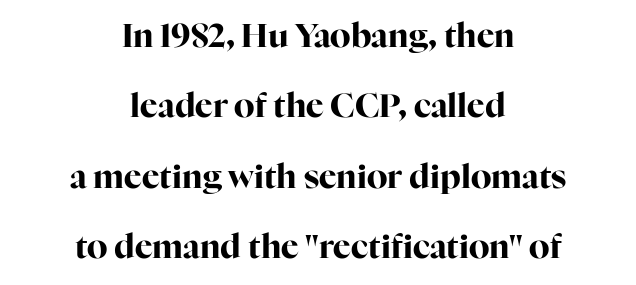
{"serif": "yes", "italic": "no", "bold": "yes", "weight": "bold", "width": "normal", "stroke_contrast": "high", "x_height": "medium", "monospaced": "no", "underline": "no", "align": "center", "line_spacing": "loose", "line_spacing_ratio": 2.13, "letter_spacing": "normal", "letter_spacing_em": 0.0, "glyph_px": 33}
